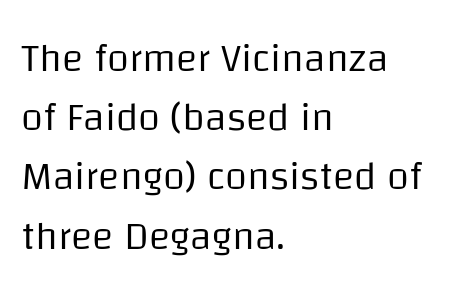
Q: Is the text bold? A: No.
Q: Is the text italic (slanted)? A: No, it is upright.
Q: Is the typeface a serif or a sans-serif typeface? A: Sans-serif.
Q: Is the text underlined? A: No.
Q: How is the paragraph aligned? A: Left-aligned.
Q: Is the spacing between letters normal or unusually wide? A: Normal.
Q: Is the spacing between lines tight, normal or loose? A: Normal.
Q: Width (condensed, normal, or wide)? A: Normal.
Q: Stroke contrast? A: Low.
Q: x-height? A: Large.
Q: Monospaced? A: No.
